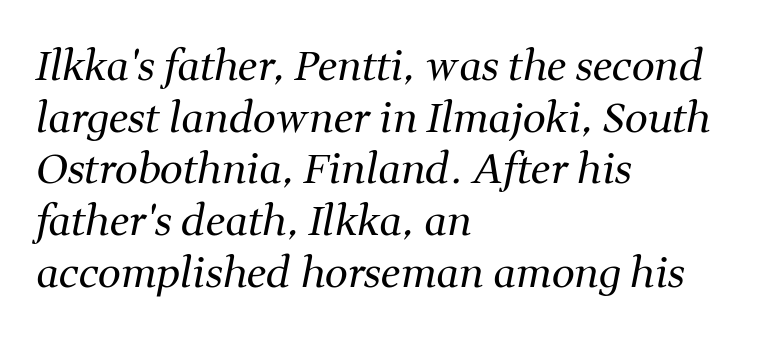
{"serif": "yes", "italic": "yes", "lean": "right", "slant_degrees": 11, "bold": "no", "weight": "regular", "width": "normal", "stroke_contrast": "medium", "x_height": "medium", "monospaced": "no", "underline": "no", "align": "left", "line_spacing": "normal", "line_spacing_ratio": 1.26, "letter_spacing": "normal", "letter_spacing_em": 0.0, "glyph_px": 41}
